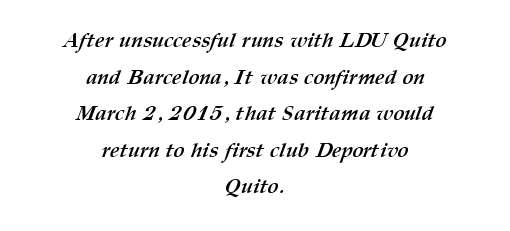
Q: Is the text bold? A: Yes.
Q: Is the text underlined? A: No.
Q: How is the paragraph aligned? A: Centered.
Q: Is the spacing between letters normal or unusually wide? A: Normal.
